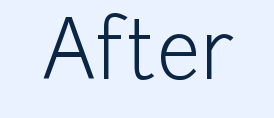
Q: Is the text bold? A: No.
Q: Is the text italic (slanted)? A: No, it is upright.
Q: Is the typeface a serif or a sans-serif typeface? A: Sans-serif.
Q: Is the text underlined? A: No.
Q: Is the spacing between letters normal or unusually wide? A: Normal.
Q: Width (condensed, normal, or wide)? A: Normal.
Q: Stroke contrast? A: Low.
Q: x-height? A: Medium.
Q: Monospaced? A: No.
